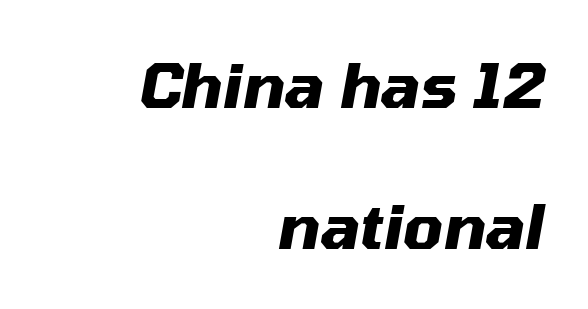
The image shows 62 px heavy type, italic (leaning right); set right-aligned, loose line spacing (2.28x), normal letter spacing, not underlined; medium stroke contrast and a medium x-height.
